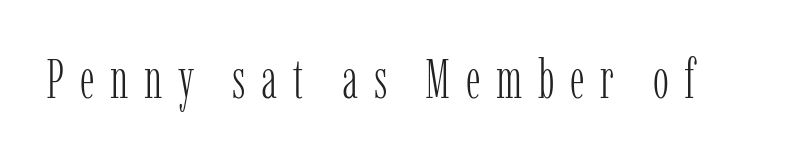
The specimen omits any rule beneath the text block's lines. You could not count columns in this text — the font is proportionally spaced. Little horizontal feet cap the strokes, marking this as serif type. Posture: straight, roman, zero tilt.
